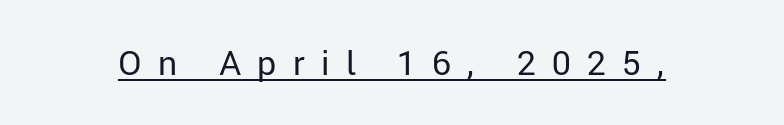
The image shows 34 px regular-weight sans-serif type, upright; set unusually wide letter spacing (+0.48 em), underlined; low stroke contrast and a medium x-height.
